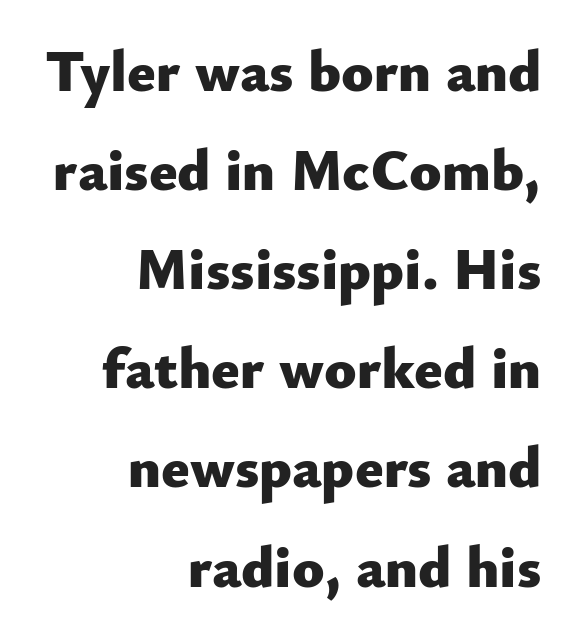
The image shows 59 px heavy sans-serif type, upright; set right-aligned, normal line spacing (1.68x), normal letter spacing, not underlined; low stroke contrast and a small x-height.
